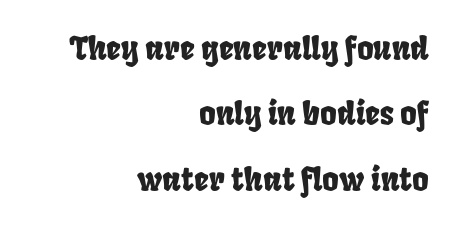
{"width": "condensed", "stroke_contrast": "low", "x_height": "large", "monospaced": "no", "underline": "no", "align": "right", "line_spacing": "loose", "line_spacing_ratio": 2.04, "letter_spacing": "normal", "letter_spacing_em": 0.0, "glyph_px": 32}
